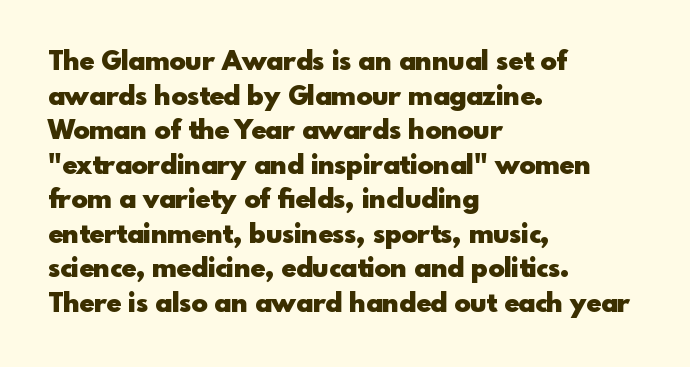
Compared with typical body copy, the letter spacing here is the same. The setting favours the left margin, as ordinary paragraphs usually do. Heft: maximum for text — a bold. Beneath every word, the page is bare. Successive baselines arrive at the customary interval. These lines were composed using upright roman letters.
